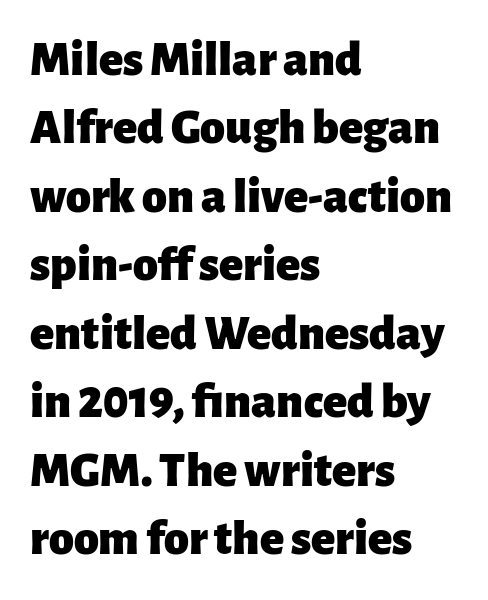
The image shows 50 px heavy sans-serif type, upright; set left-aligned, normal line spacing (1.37x), normal letter spacing, not underlined; low stroke contrast and a medium x-height.
